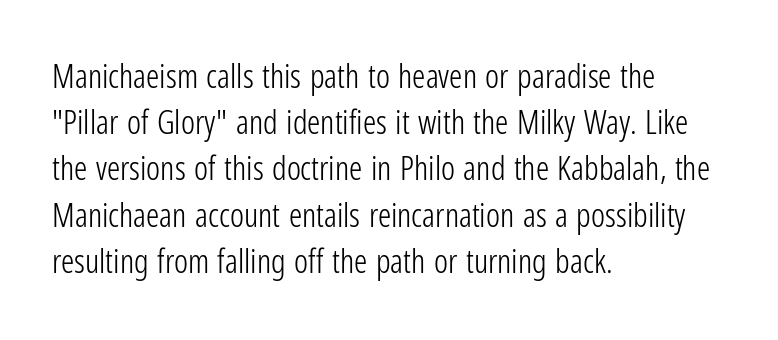
The image shows 33 px light, condensed sans-serif type, upright; set left-aligned, normal line spacing (1.4x), normal letter spacing, not underlined; low stroke contrast and a medium x-height.
